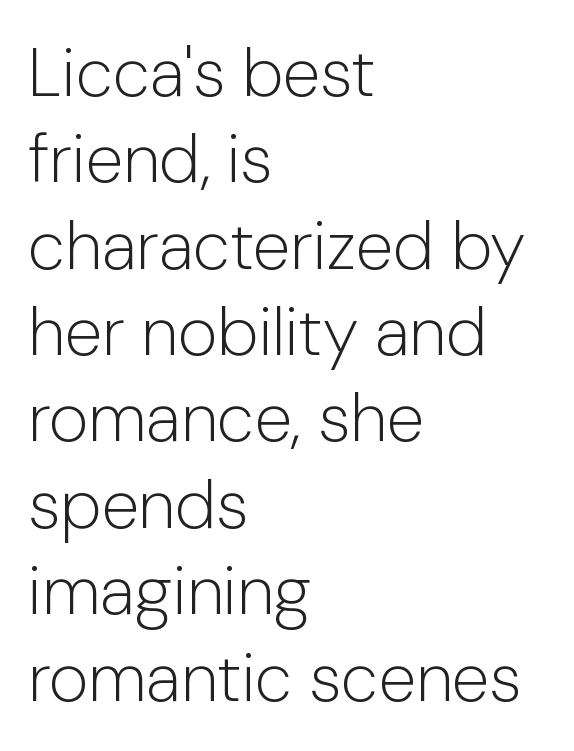
Q: Is the text bold? A: No.
Q: Is the text italic (slanted)? A: No, it is upright.
Q: Is the typeface a serif or a sans-serif typeface? A: Sans-serif.
Q: Is the text underlined? A: No.
Q: How is the paragraph aligned? A: Left-aligned.
Q: Is the spacing between letters normal or unusually wide? A: Normal.
Q: Is the spacing between lines tight, normal or loose? A: Normal.
Q: Width (condensed, normal, or wide)? A: Normal.
Q: Stroke contrast? A: Low.
Q: x-height? A: Medium.
Q: Monospaced? A: No.
